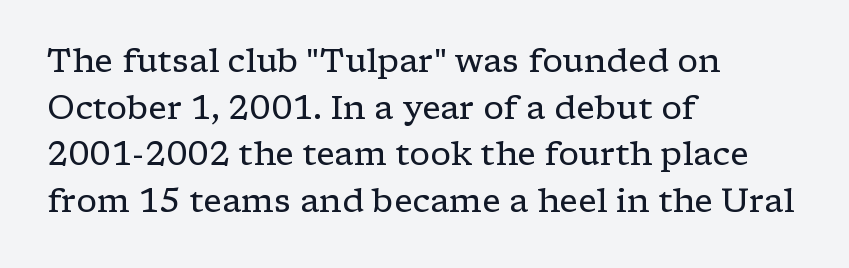
The passage shown stacks its lines at a standard gap. These lines are set flush left with a ragged right edge. The face used here is proportionally spaced, like ordinary book or web type. The font family rendered here belongs to the serif group. These lines were composed using upright roman letters.
